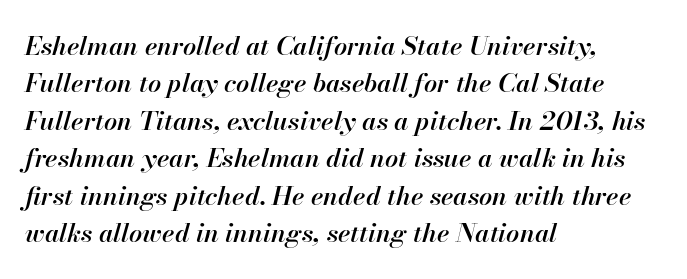
Q: Is the text bold? A: Semi-bold.
Q: Is the text italic (slanted)? A: Yes, it leans right by about 13 degrees.
Q: Is the text underlined? A: No.
Q: How is the paragraph aligned? A: Left-aligned.
Q: Is the spacing between letters normal or unusually wide? A: Normal.
Q: Is the spacing between lines tight, normal or loose? A: Normal.
